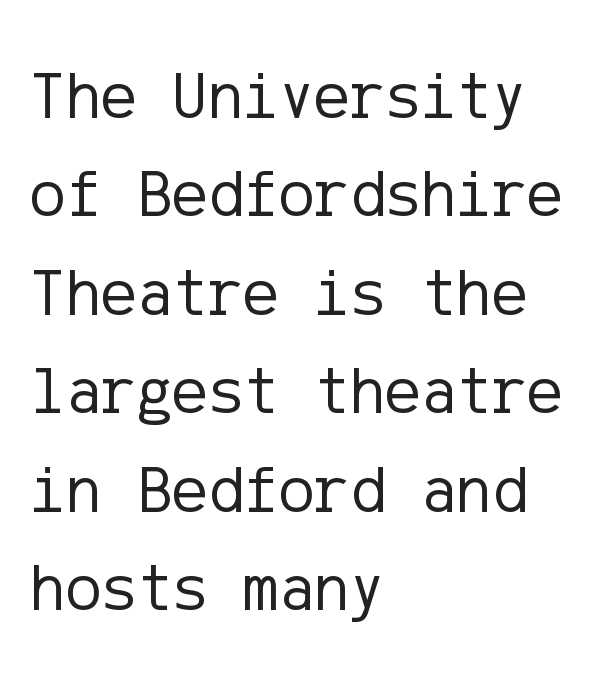
{"serif": "no", "italic": "no", "bold": "no", "weight": "regular", "width": "normal", "stroke_contrast": "low", "x_height": "medium", "underline": "no", "align": "left", "line_spacing": "normal", "line_spacing_ratio": 1.47, "letter_spacing": "normal", "letter_spacing_em": 0.0, "glyph_px": 67}
